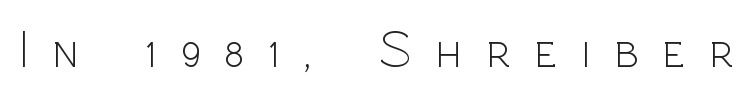
Q: Is the text bold? A: No.
Q: Is the text italic (slanted)? A: No, it is upright.
Q: Is the typeface a serif or a sans-serif typeface? A: Sans-serif.
Q: Is the text underlined? A: No.
Q: Is the spacing between letters normal or unusually wide? A: Unusually wide.
Q: Width (condensed, normal, or wide)? A: Normal.
Q: x-height? A: Medium.
Q: Monospaced? A: No.
